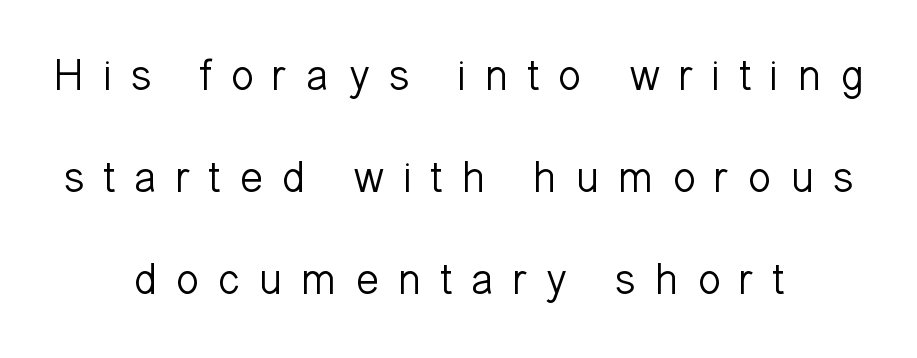
Q: Is the text bold? A: No.
Q: Is the text italic (slanted)? A: No, it is upright.
Q: Is the typeface a serif or a sans-serif typeface? A: Sans-serif.
Q: Is the text underlined? A: No.
Q: How is the paragraph aligned? A: Centered.
Q: Is the spacing between letters normal or unusually wide? A: Unusually wide.
Q: Is the spacing between lines tight, normal or loose? A: Loose.
Q: Width (condensed, normal, or wide)? A: Normal.
Q: Stroke contrast? A: Low.
Q: x-height? A: Medium.
Q: Monospaced? A: No.
